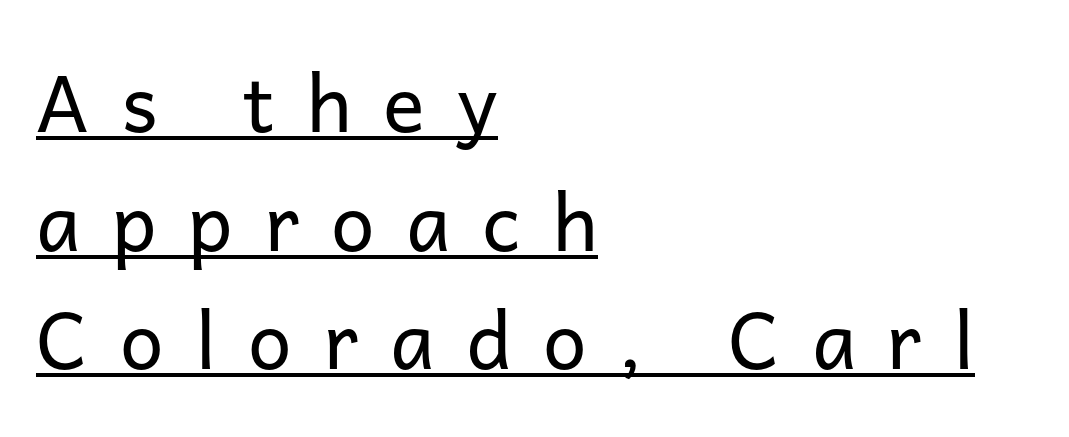
Q: Is the text bold? A: No.
Q: Is the text italic (slanted)? A: No, it is upright.
Q: Is the typeface a serif or a sans-serif typeface? A: Sans-serif.
Q: Is the text underlined? A: Yes.
Q: How is the paragraph aligned? A: Left-aligned.
Q: Is the spacing between letters normal or unusually wide? A: Unusually wide.
Q: Is the spacing between lines tight, normal or loose? A: Normal.
Q: Width (condensed, normal, or wide)? A: Normal.
Q: Stroke contrast? A: Low.
Q: x-height? A: Medium.
Q: Monospaced? A: No.
